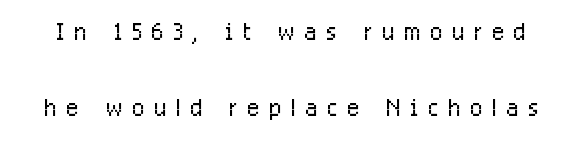
The image shows 33 px light, condensed sans-serif type, upright; set loose line spacing (2.3x), unusually wide letter spacing (+0.29 em), not underlined; low stroke contrast and a medium x-height.
